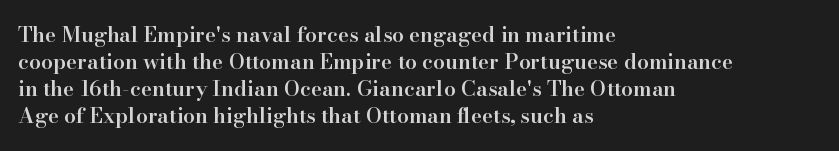
The typography opts for an upright posture over an oblique one. The typesetting leans somewhat heavy: a semibold. Look at the tracking — it's just the regular setting, nothing added. Bare-footed words on every line. Summary of vertical rhythm: regular, with standard interline spacing. The paragraph shown leans on its left margin.
